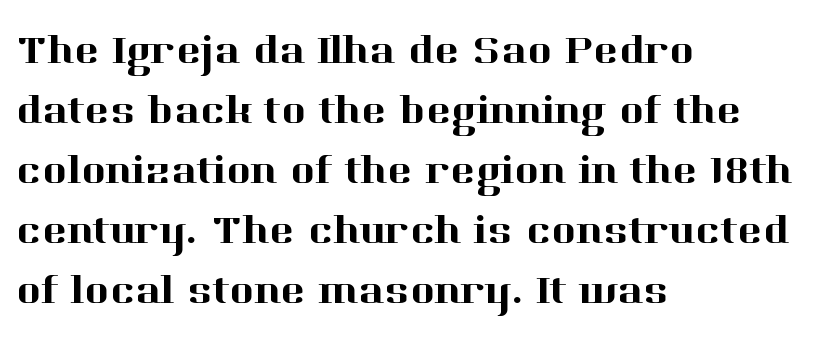
The image shows 42 px serif type, upright; set left-aligned, normal line spacing (1.43x), normal letter spacing, not underlined; high stroke contrast and a medium x-height.
